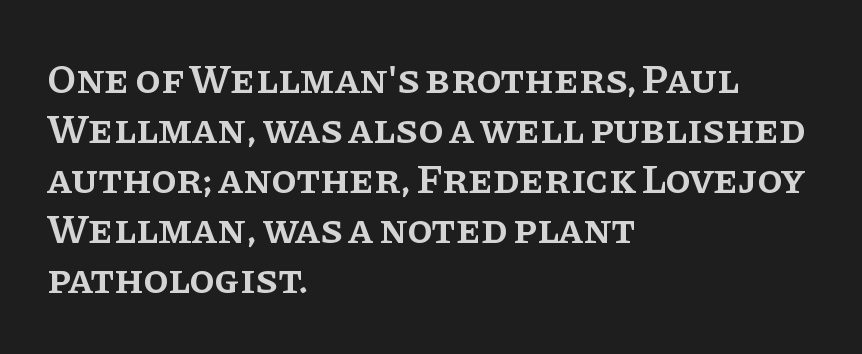
Q: Is the text bold? A: Semi-bold.
Q: Is the text italic (slanted)? A: No, it is upright.
Q: Is the typeface a serif or a sans-serif typeface? A: Serif.
Q: Is the text underlined? A: No.
Q: How is the paragraph aligned? A: Left-aligned.
Q: Is the spacing between letters normal or unusually wide? A: Normal.
Q: Width (condensed, normal, or wide)? A: Normal.
Q: Stroke contrast? A: Low.
Q: x-height? A: Large.
Q: Monospaced? A: No.
